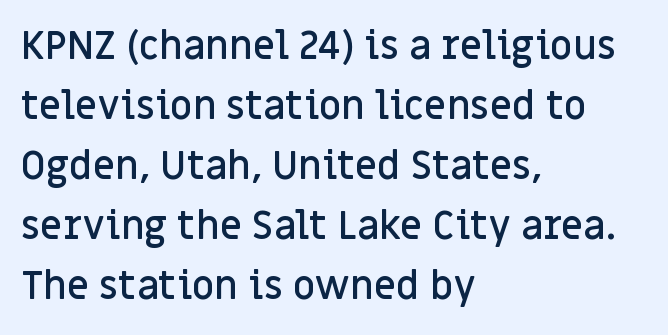
These lines stack with their left ends in a neat column. Think of a printed novel: that variable character pitch is what you see here. Ascenders rise straight up at ninety degrees. Check the space under the baseline: it is left empty.
